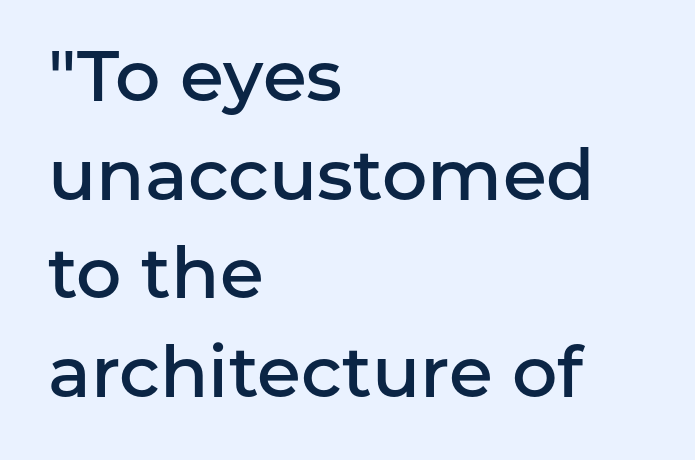
{"serif": "no", "italic": "no", "bold": "semi", "weight": "semibold", "width": "normal", "stroke_contrast": "low", "x_height": "medium", "monospaced": "no", "underline": "no", "align": "left", "line_spacing": "normal", "line_spacing_ratio": 1.39, "letter_spacing": "normal", "letter_spacing_em": 0.0, "glyph_px": 71}
